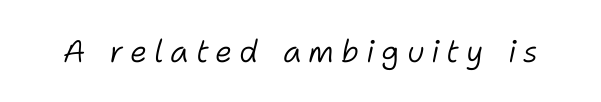
The image shows 31 px light type, italic (leaning right); set unusually wide letter spacing (+0.22 em), not underlined; low stroke contrast and a medium x-height.
